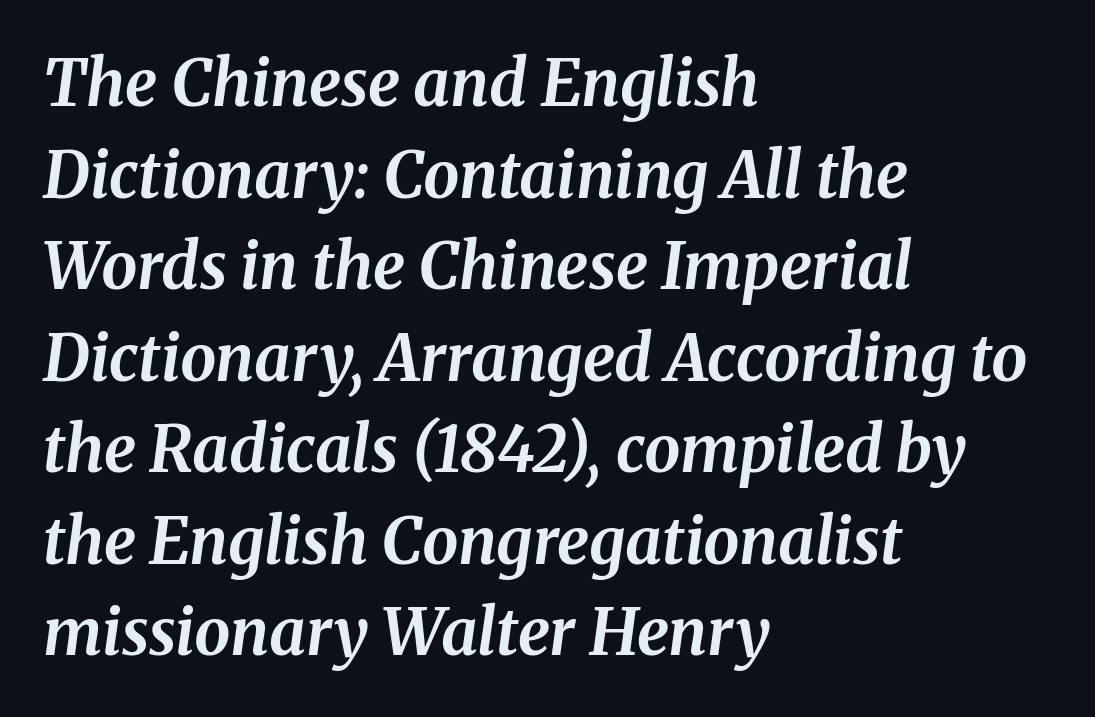
Q: Is the text bold? A: Yes.
Q: Is the text italic (slanted)? A: Yes, it leans right by about 8 degrees.
Q: Is the text underlined? A: No.
Q: How is the paragraph aligned? A: Left-aligned.
Q: Is the spacing between letters normal or unusually wide? A: Normal.
Q: Is the spacing between lines tight, normal or loose? A: Normal.
Q: Width (condensed, normal, or wide)? A: Normal.
Q: Stroke contrast? A: Medium.
Q: x-height? A: Medium.
Q: Monospaced? A: No.
